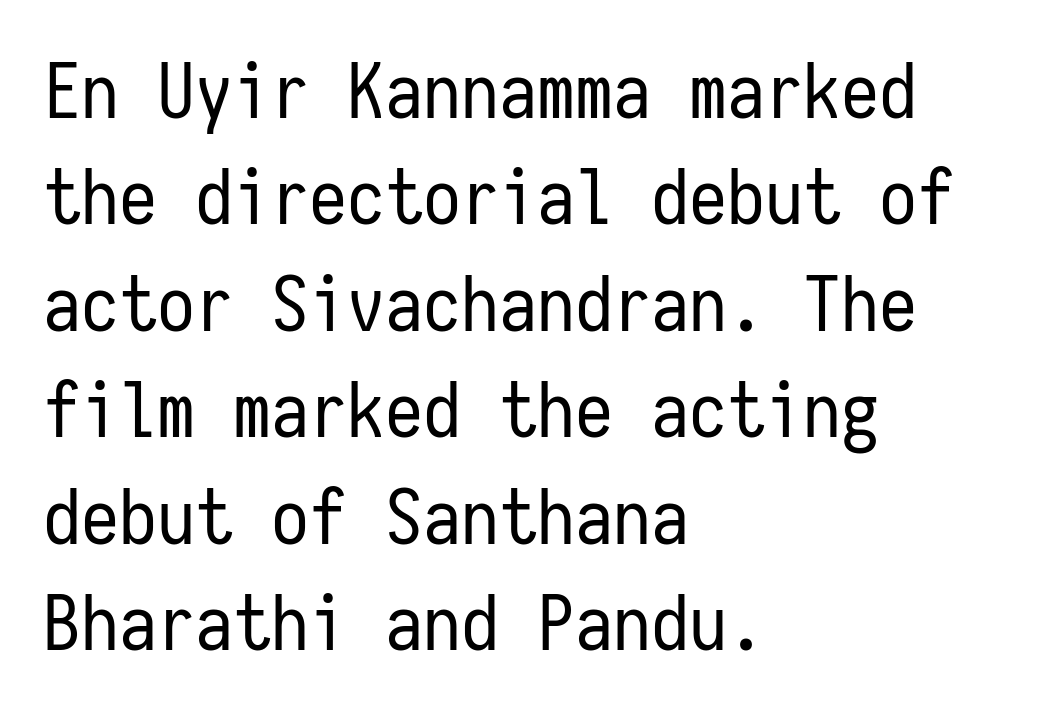
Summary of vertical rhythm: regular, with standard interline spacing. The face looks like a standard text weight, possibly lighter. The font family rendered here belongs to the sans-serif group. Caption: multi-line text, flush left, ragged right. Glance below the letters and you will spot only blank space.
